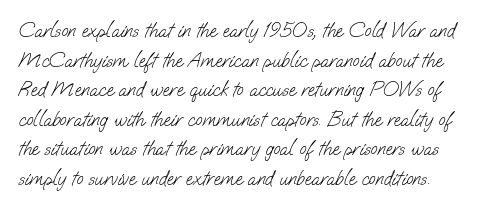
Inter-character spacing is left at the font's built-in metrics. Lines of text with bare space underneath. A normal amount of white space separates one row of letters from the next. Each stroke keeps to a modest, everyday thickness or less.
